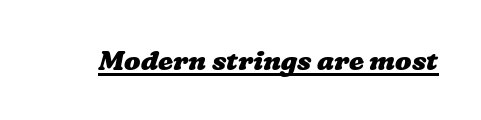
Between one letter and the next there's only the usual sliver of space. This rendering features underlined lettering. The characters look thick and weighty, a clear bold.
